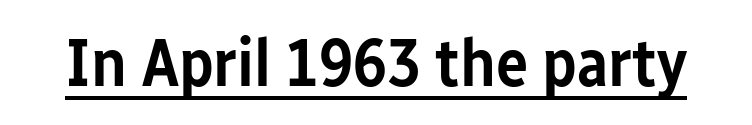
Q: Is the text bold? A: Semi-bold.
Q: Is the text italic (slanted)? A: No, it is upright.
Q: Is the typeface a serif or a sans-serif typeface? A: Sans-serif.
Q: Is the text underlined? A: Yes.
Q: Is the spacing between letters normal or unusually wide? A: Normal.
Q: Width (condensed, normal, or wide)? A: Condensed.
Q: Stroke contrast? A: Low.
Q: x-height? A: Medium.
Q: Monospaced? A: No.
